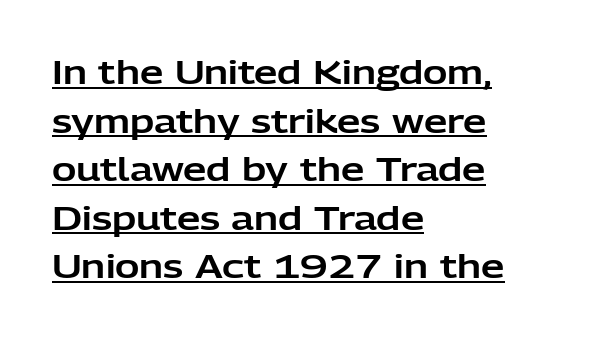
Characters remain perfectly vertical along every line. Every word sits above its own underline. Compared with typical paragraphs, the rows here are spaced about the same. What kind of face is this? One without serifs — a sans.
